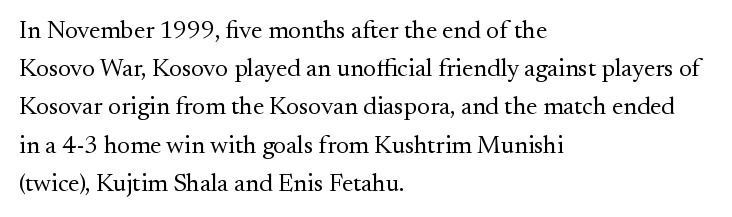
Q: Is the text bold? A: No.
Q: Is the text italic (slanted)? A: No, it is upright.
Q: Is the text underlined? A: No.
Q: How is the paragraph aligned? A: Left-aligned.
Q: Is the spacing between letters normal or unusually wide? A: Normal.
Q: Is the spacing between lines tight, normal or loose? A: Normal.
